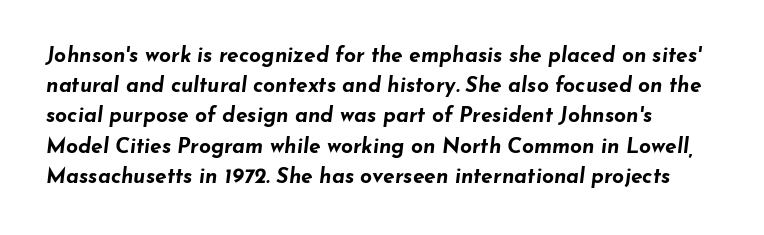
Q: Is the text bold? A: Yes.
Q: Is the text italic (slanted)? A: Yes, it leans right by about 7 degrees.
Q: Is the text underlined? A: No.
Q: Is the spacing between letters normal or unusually wide? A: Normal.
Q: Is the spacing between lines tight, normal or loose? A: Normal.
